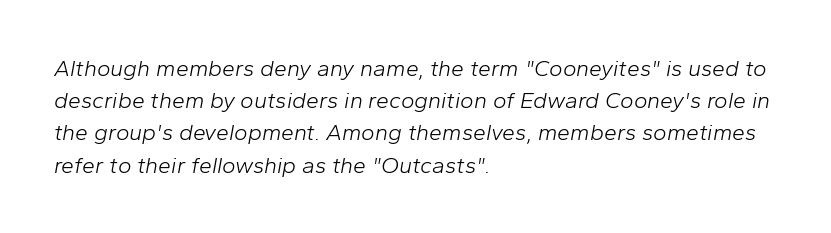
Observe the ordinary spacing: letters are neighbours, not strangers. How would I describe the line gaps? Plain and ordinary. Caption: multi-line text, flush left, ragged right. Looking at the ascenders, they clearly lean.
